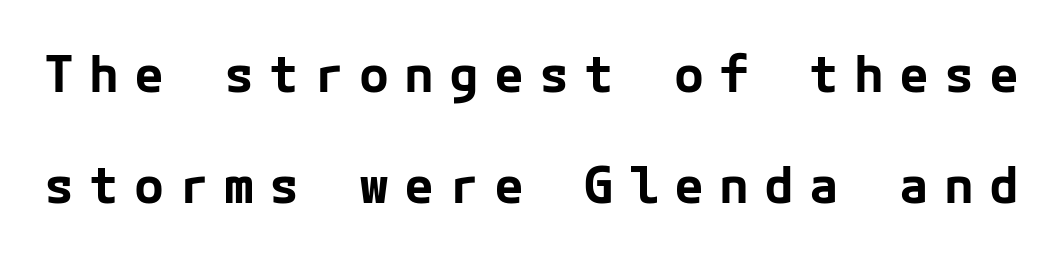
Reading down the column, the eye jumps a long way to each next line. Upright lettering throughout. Here the glyphs are tracked loosely, breaking word shapes into spaced letters. Lines of text with bare space underneath. The passage shown is typeset with a sans-serif family. What weight is shown? A full bold with thick strokes.
